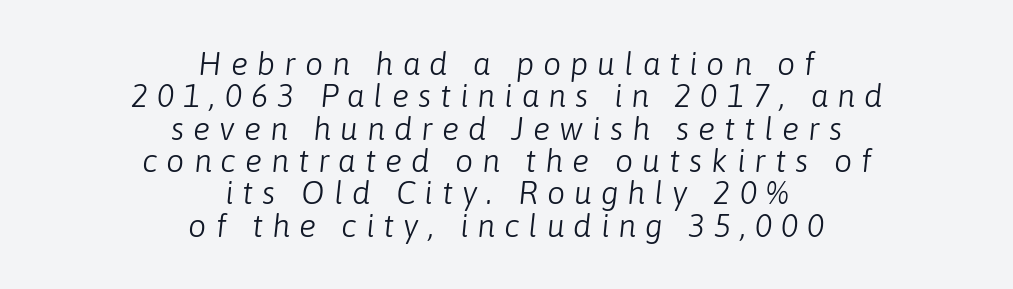
A typesetter would call this proportional, since set widths differ per character. Check the space under the baseline: it is left empty. Bold? No — there's no thickening of the strokes. Quick note: interline space is minimal. The whitespace from short lines is split evenly between both sides. Would a proofreader flag this as italicized? Yes.
